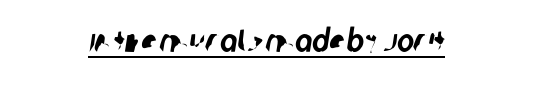
Underlined type. The horizontal fit of the characters is conventional and even. To sum up the face: it is a sans, with no serifs. In CSS terms this would be text-align: center. The rendering uses natural spacing where letterforms have individual widths.
